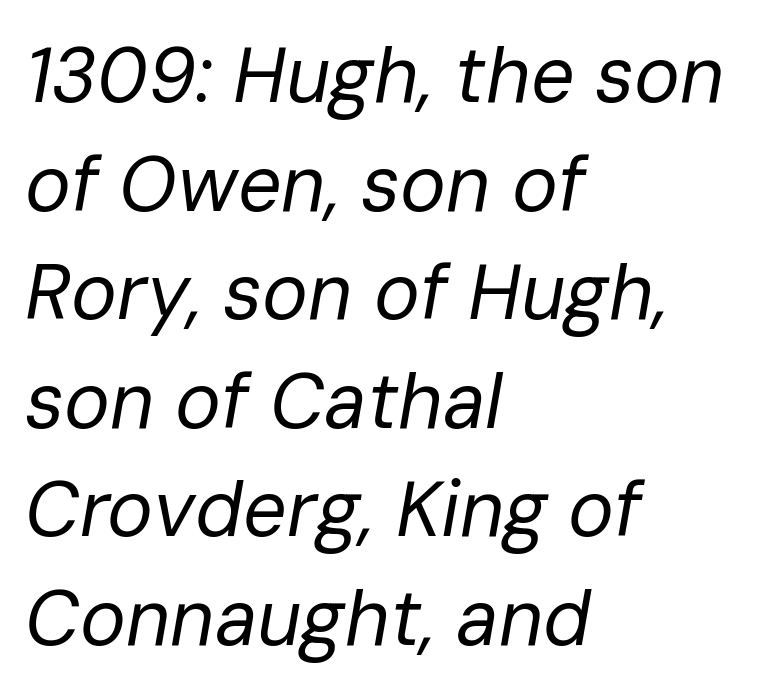
A student would call this left alignment; a typographer would say flush left, rag right. Unbolded letterforms with no extra heft. The line texture is even and compact thanks to regular tracking. A clean baseline with only descenders dipping below it. Do the characters align in a grid? No, the font is proportional. A normal amount of white space separates one row of letters from the next.
